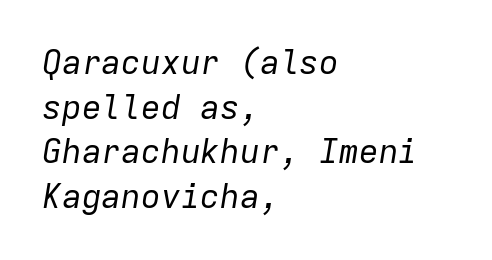
{"italic": "yes", "lean": "right", "slant_degrees": 9, "bold": "no", "weight": "regular", "width": "normal", "stroke_contrast": "low", "x_height": "medium", "monospaced": "yes", "underline": "no", "align": "left", "line_spacing": "normal", "line_spacing_ratio": 1.35, "letter_spacing": "normal", "letter_spacing_em": 0.0, "glyph_px": 33}
